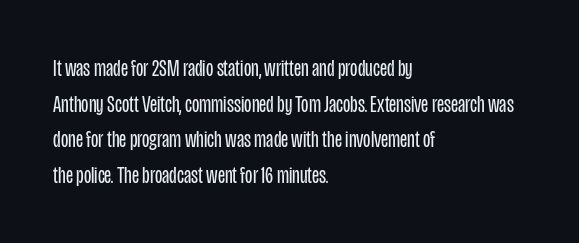
{"italic": "no", "bold": "no", "underline": "no", "align": "left", "line_spacing": "normal", "line_spacing_ratio": 1.48, "letter_spacing": "normal", "letter_spacing_em": 0.0, "glyph_px": 24}
